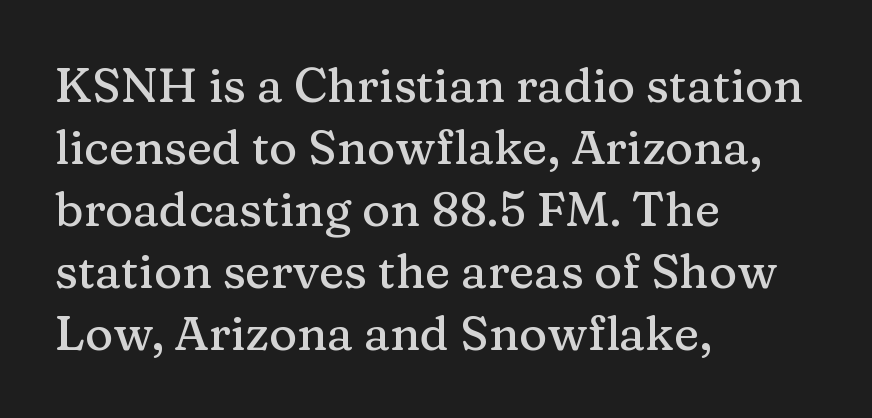
The image shows 48 px serif type, upright; set left-aligned, normal line spacing (1.29x), normal letter spacing, not underlined; medium stroke contrast and a medium x-height.
